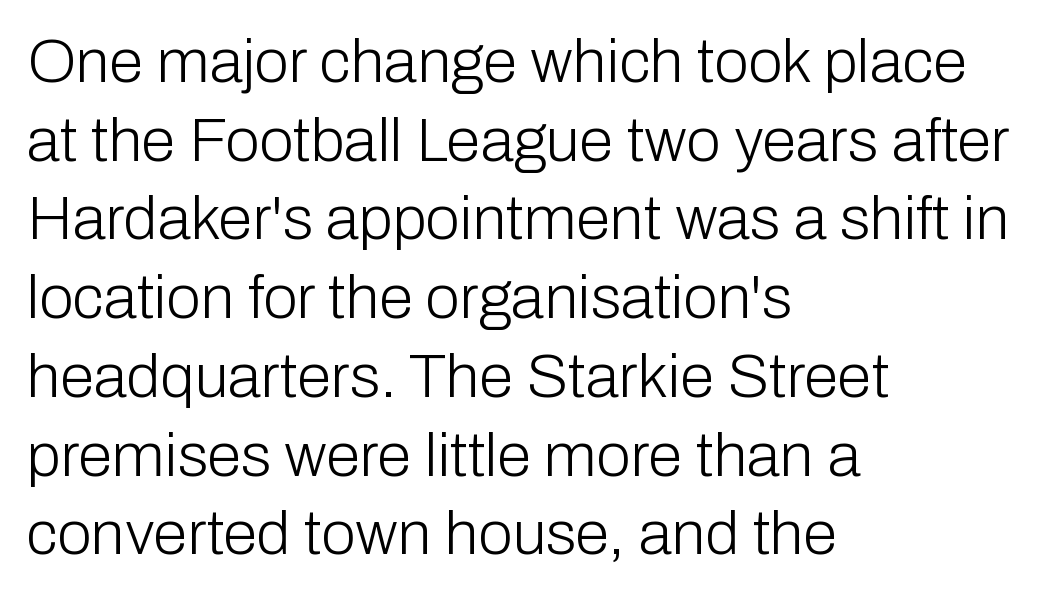
The image shows 62 px light sans-serif type, upright; set left-aligned, normal line spacing (1.27x), normal letter spacing, not underlined; low stroke contrast and a medium x-height.
